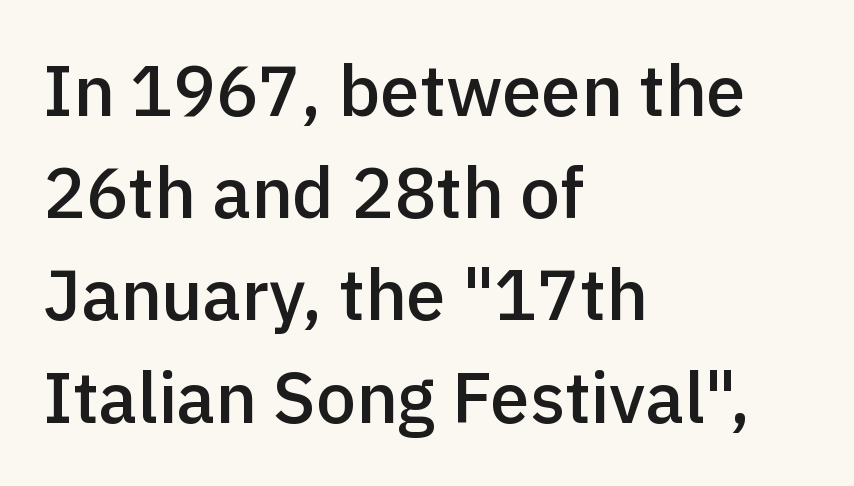
The image shows 71 px semibold sans-serif type, upright; set left-aligned, normal line spacing (1.44x), normal letter spacing, not underlined; a medium x-height.
